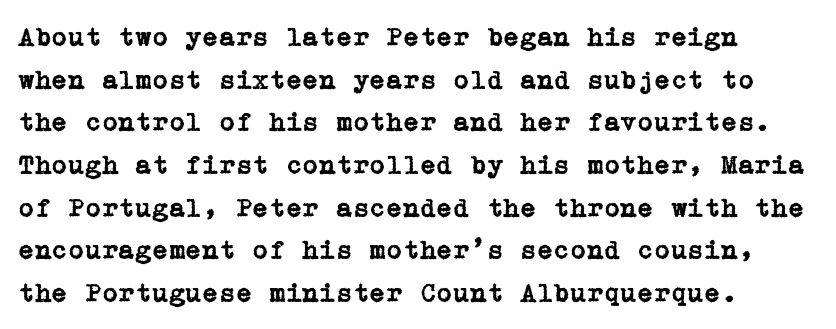
The image shows 27 px text type, upright; set left-aligned, normal line spacing (1.58x), normal letter spacing, not underlined.
